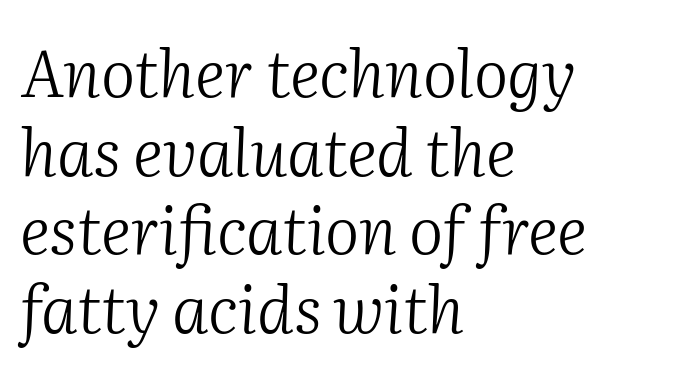
Slant detected: the letters are inclined. Stems here are at most as thick as an everyday book face. Is this a sans? No — the strokes have serifs. Short note: letters normally spaced. No word sits above an underline. Compared with a centered layout, this one pins lines to the left instead.
